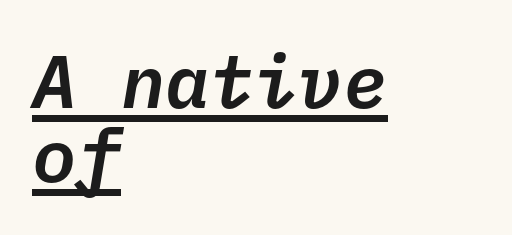
The image shows 74 px text type, italic (leaning right), monospaced; set left-aligned, tight line spacing (1.0x), normal letter spacing, underlined; low stroke contrast and a medium x-height.
